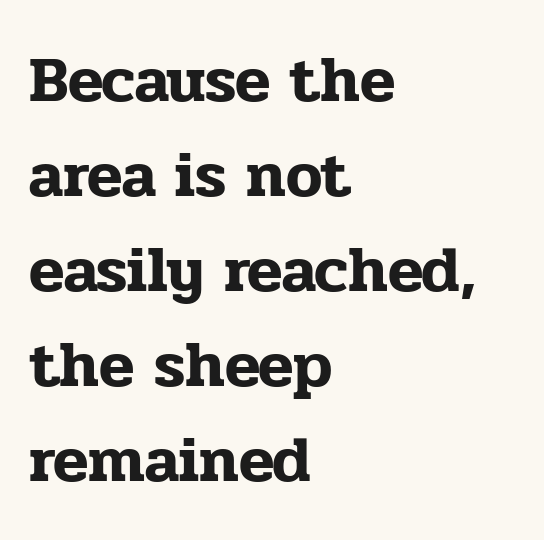
The image shows 65 px serif type, upright; set left-aligned, normal line spacing (1.46x), normal letter spacing, not underlined; low stroke contrast and a medium x-height.
